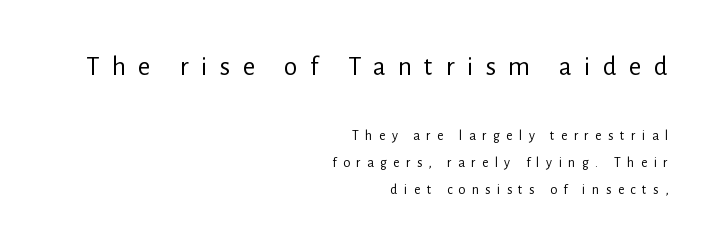
The image shows 27 px text type, upright; set right-aligned, loose line spacing (1.96x), unusually wide letter spacing (+0.46 em), not underlined; the first (top) block is 1.93x larger.
